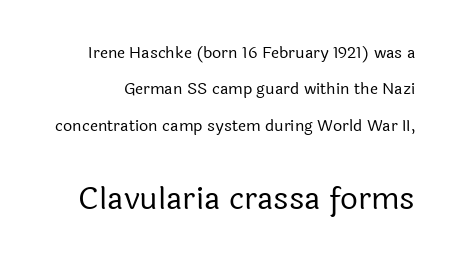
Only glyphs here, with clear space below each row. The weight tops out at a normal text grade. One glance says open: line gaps are wider than usual. Between these two stacked blocks, the lower one wins on size.
